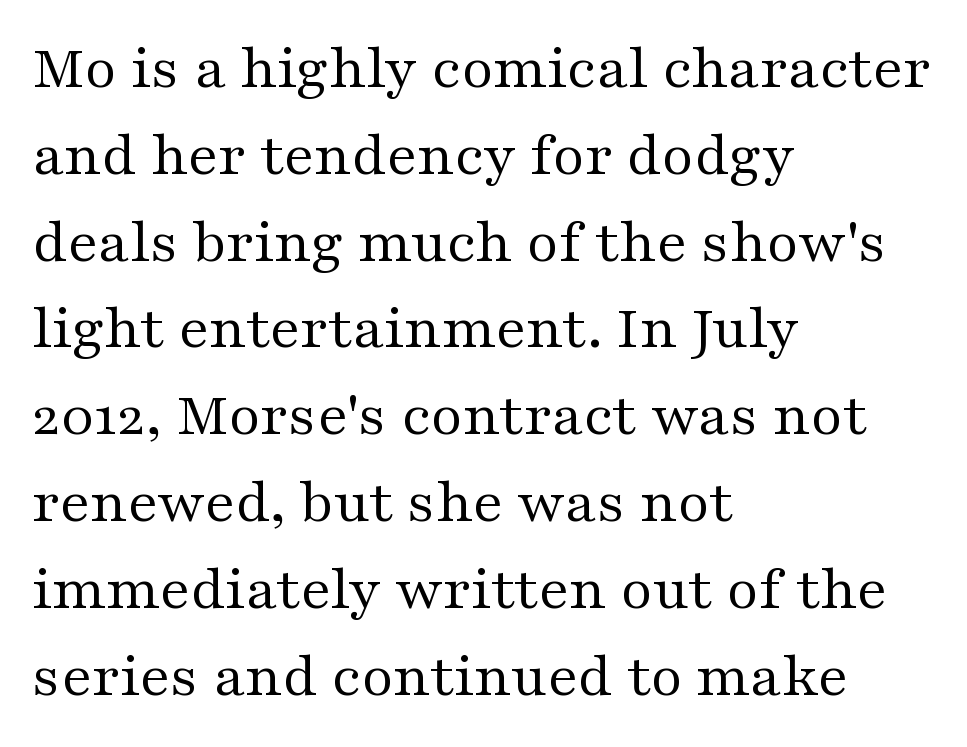
Here the designer chose a conventional face with non-uniform glyph widths. A normal amount of white space separates one row of letters from the next. The gaps between neighbouring characters are ordinary and unremarkable. Beneath every word, the page is bare. Examine the stroke ends and you'll spot serifs. No letter is thick-stroked: the sample isn't bold.
